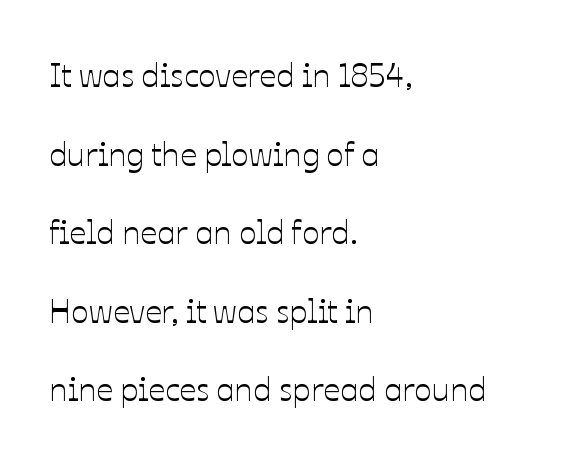
{"italic": "no", "width": "normal", "stroke_contrast": "low", "x_height": "medium", "monospaced": "no", "underline": "no", "align": "left", "line_spacing": "loose", "line_spacing_ratio": 2.38, "letter_spacing": "normal", "letter_spacing_em": 0.0, "glyph_px": 33}
